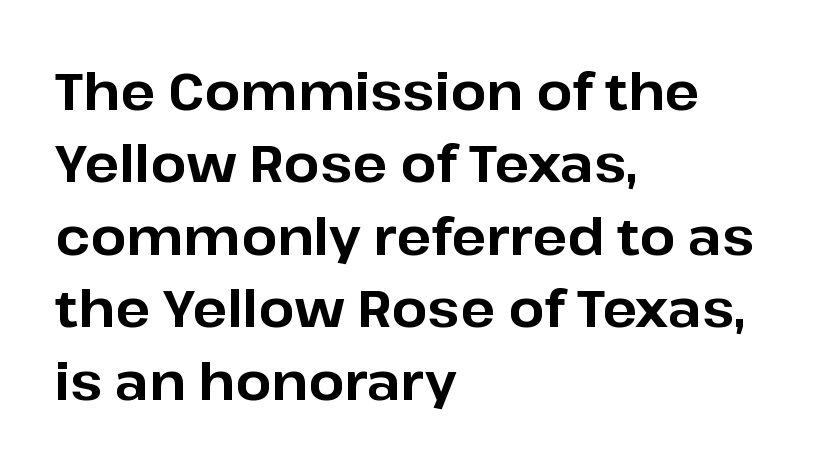
The image shows 51 px bold sans-serif type, upright; set left-aligned, normal line spacing (1.42x), normal letter spacing, not underlined; low stroke contrast and a medium x-height.
